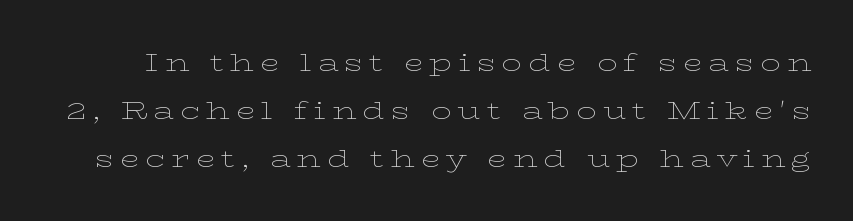
Q: Is the text bold? A: No.
Q: Is the text italic (slanted)? A: No, it is upright.
Q: Is the text underlined? A: No.
Q: Is the spacing between letters normal or unusually wide? A: Unusually wide.
Q: Is the spacing between lines tight, normal or loose? A: Loose.
